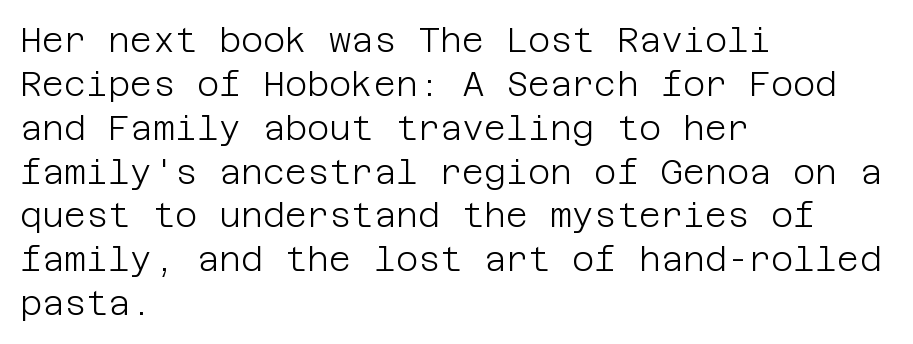
{"serif": "no", "italic": "no", "bold": "no", "weight": "light", "width": "normal", "stroke_contrast": "low", "x_height": "large", "underline": "no", "align": "left", "line_spacing": "normal", "line_spacing_ratio": 1.29, "letter_spacing": "normal", "letter_spacing_em": 0.0, "glyph_px": 34}
